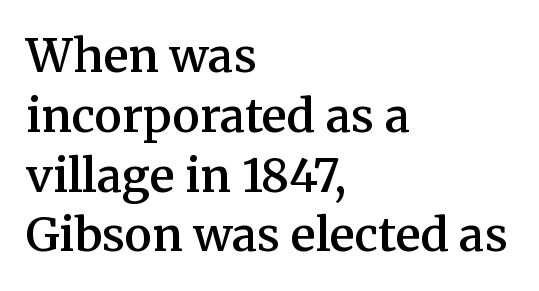
The image shows 46 px semibold serif type, upright; set left-aligned, normal line spacing (1.3x), normal letter spacing, not underlined; medium stroke contrast and a medium x-height.
